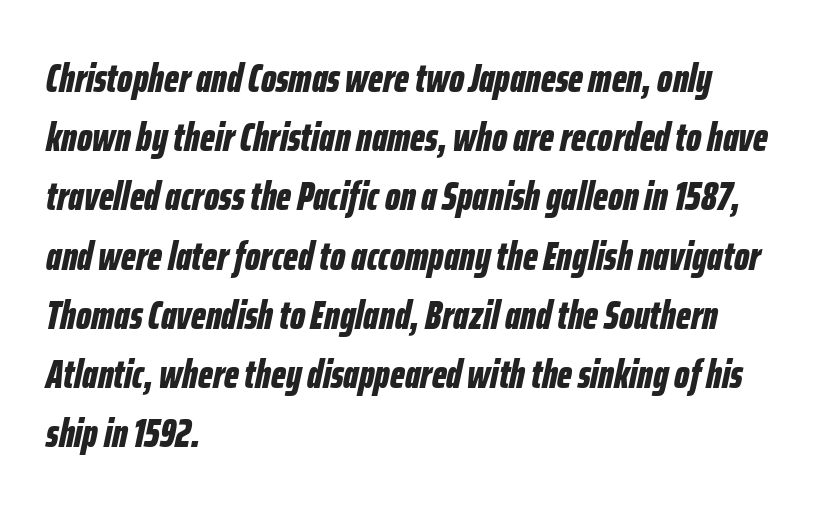
{"italic": "yes", "lean": "right", "slant_degrees": 12, "bold": "yes", "weight": "bold", "width": "condensed", "stroke_contrast": "low", "x_height": "medium", "monospaced": "no", "underline": "no", "align": "left", "line_spacing": "normal", "line_spacing_ratio": 1.48, "letter_spacing": "normal", "letter_spacing_em": 0.0, "glyph_px": 40}
